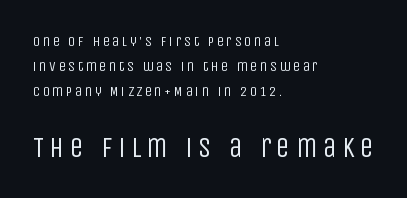
{"serif": "no", "italic": "no", "bold": "no", "weight": "regular", "width": "condensed", "stroke_contrast": "low", "x_height": "large", "monospaced": "no", "underline": "no", "align": "left", "line_spacing_ratio": 1.8, "larger_block": "second", "size_ratio": 2.0, "glyph_px": 28}
